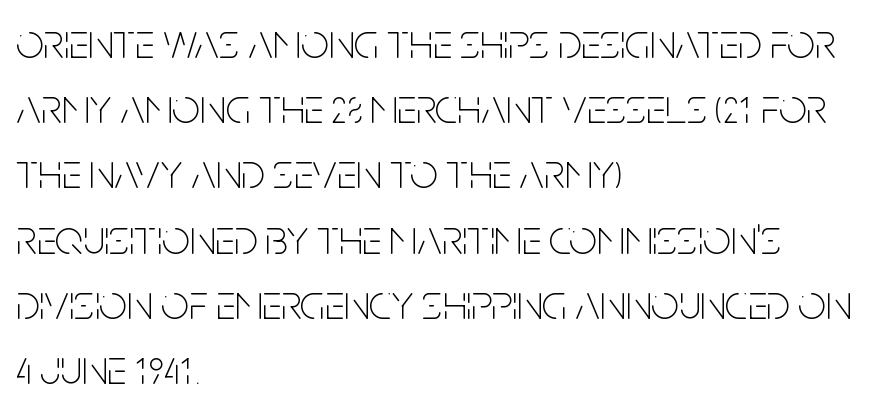
Q: Is the text bold? A: No.
Q: Is the text italic (slanted)? A: No, it is upright.
Q: Is the typeface a serif or a sans-serif typeface? A: Sans-serif.
Q: Is the text underlined? A: No.
Q: How is the paragraph aligned? A: Left-aligned.
Q: Is the spacing between letters normal or unusually wide? A: Normal.
Q: Is the spacing between lines tight, normal or loose? A: Normal.
Q: Width (condensed, normal, or wide)? A: Condensed.
Q: Stroke contrast? A: Low.
Q: x-height? A: Large.
Q: Monospaced? A: No.
